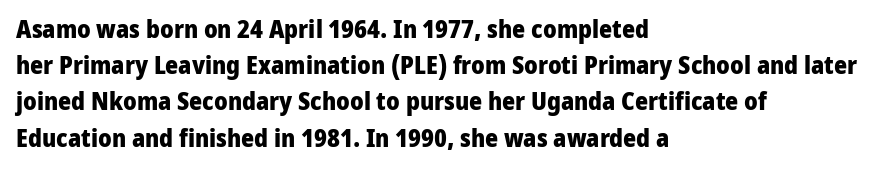
Q: Is the text bold? A: Yes.
Q: Is the text italic (slanted)? A: No, it is upright.
Q: Is the text underlined? A: No.
Q: How is the paragraph aligned? A: Left-aligned.
Q: Is the spacing between letters normal or unusually wide? A: Normal.
Q: Is the spacing between lines tight, normal or loose? A: Normal.
